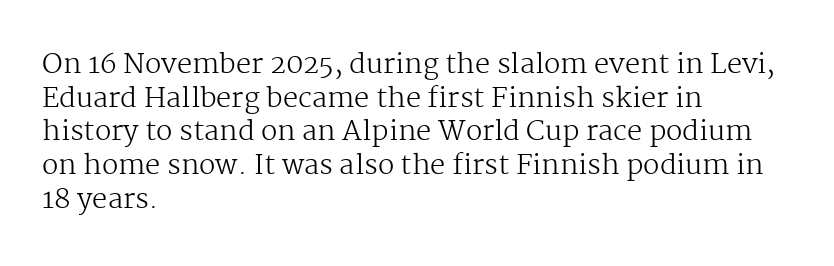
{"italic": "no", "bold": "no", "underline": "no", "align": "left", "line_spacing": "normal", "line_spacing_ratio": 1.25, "letter_spacing": "normal", "letter_spacing_em": 0.0, "glyph_px": 27}
